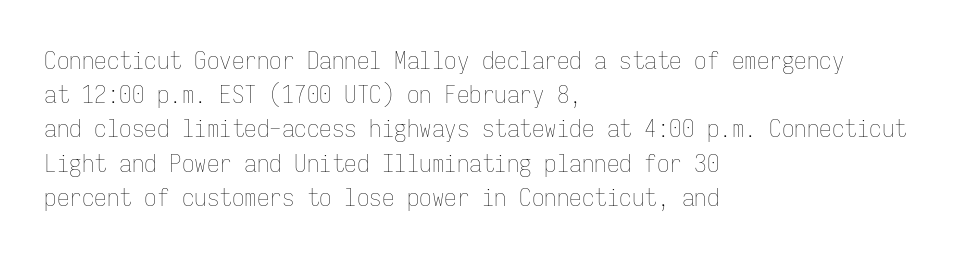
The image shows 25 px text type, upright; set left-aligned, normal line spacing (1.37x), normal letter spacing, not underlined.
